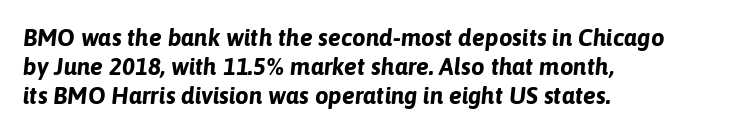
{"italic": "yes", "lean": "right", "slant_degrees": 6, "bold": "yes", "underline": "no", "align": "left", "line_spacing_ratio": 1.21, "letter_spacing": "normal", "letter_spacing_em": 0.0, "glyph_px": 24}
